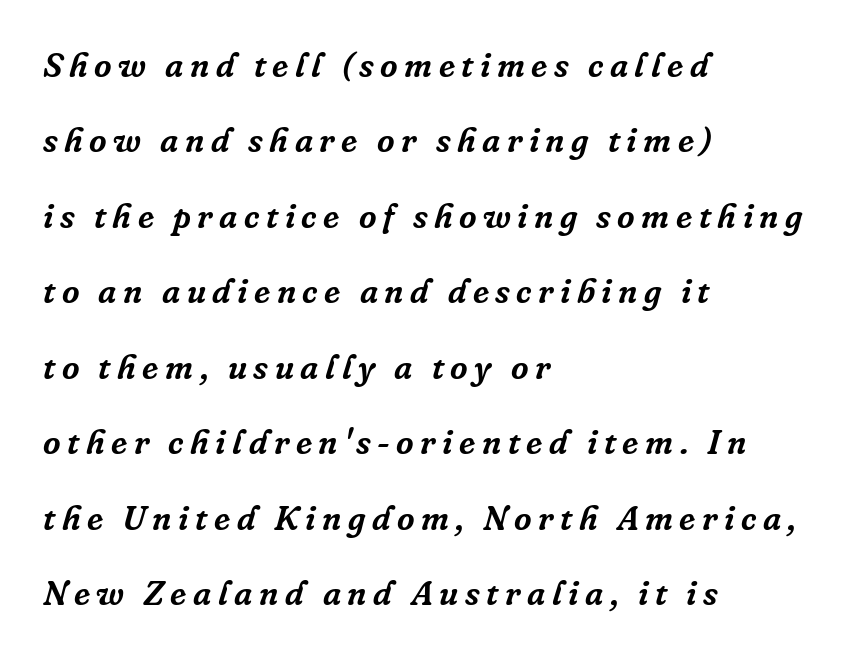
The image shows 34 px serif type, italic (leaning right); set left-aligned, loose line spacing (2.22x), not underlined; low stroke contrast and a medium x-height.
